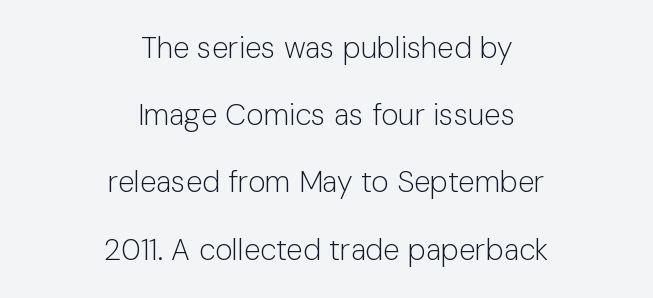
{"serif": "no", "italic": "no", "bold": "no", "weight": "light", "width": "normal", "stroke_contrast": "low", "x_height": "medium", "monospaced": "no", "underline": "no", "align": "center", "line_spacing": "loose", "line_spacing_ratio": 2.24, "letter_spacing": "normal", "letter_spacing_em": 0.0, "glyph_px": 30}
